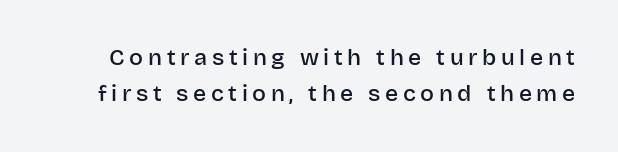
{"italic": "no", "bold": "semi", "underline": "no", "line_spacing": "normal", "line_spacing_ratio": 1.57, "letter_spacing": "wide", "letter_spacing_em": 0.2, "glyph_px": 23}
